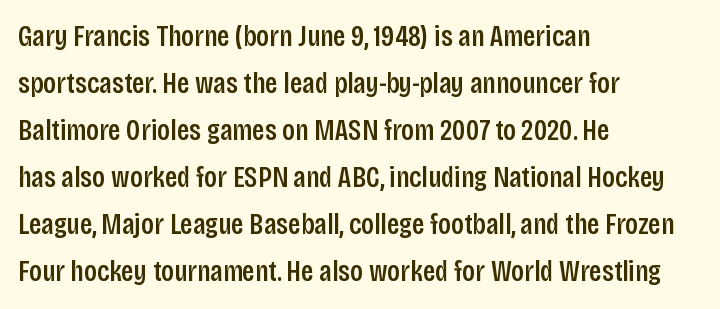
Q: Is the text italic (slanted)? A: No, it is upright.
Q: Is the typeface a serif or a sans-serif typeface? A: Sans-serif.
Q: Is the text underlined? A: No.
Q: How is the paragraph aligned? A: Left-aligned.
Q: Is the spacing between letters normal or unusually wide? A: Normal.
Q: Is the spacing between lines tight, normal or loose? A: Normal.
Q: Width (condensed, normal, or wide)? A: Condensed.
Q: Stroke contrast? A: Low.
Q: x-height? A: Large.
Q: Monospaced? A: No.
